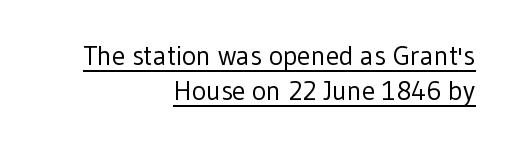
Does the leading feel generous? No, just average. Glance below the letters and you will spot a drawn line. Letters have the restrained weight of plain body copy at most. Every row of glyphs terminates at an identical x-position on the right. The specimen reads as upright at a glance. Each word holds together tightly as a unit, with standard inter-letter gaps.
